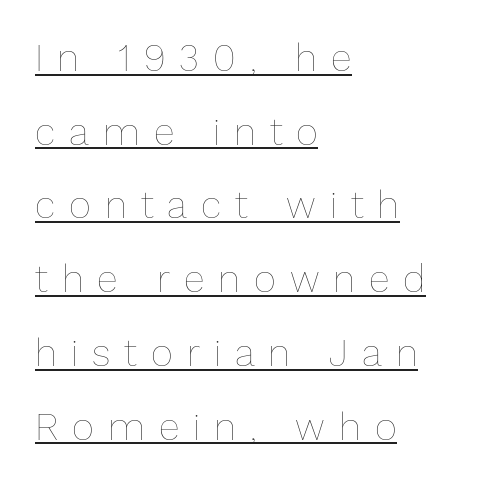
Q: Is the text bold? A: No.
Q: Is the text italic (slanted)? A: No, it is upright.
Q: Is the text underlined? A: Yes.
Q: How is the paragraph aligned? A: Left-aligned.
Q: Is the spacing between letters normal or unusually wide? A: Unusually wide.
Q: Is the spacing between lines tight, normal or loose? A: Loose.
Q: Width (condensed, normal, or wide)? A: Normal.
Q: Stroke contrast? A: Low.
Q: x-height? A: Medium.
Q: Monospaced? A: No.
